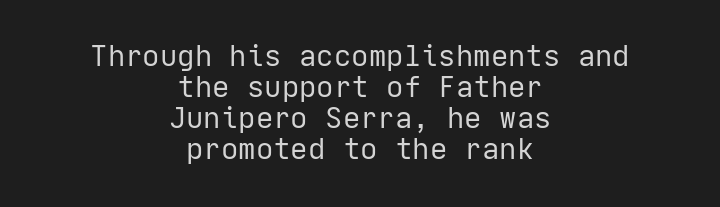
{"serif": "no", "italic": "no", "bold": "no", "weight": "regular", "width": "normal", "stroke_contrast": "low", "x_height": "medium", "underline": "no", "align": "center", "line_spacing": "tight", "line_spacing_ratio": 1.07, "letter_spacing": "normal", "letter_spacing_em": 0.0, "glyph_px": 29}
